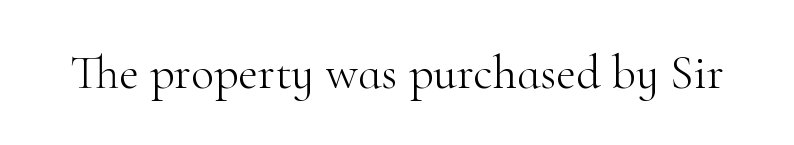
Q: Is the text bold? A: No.
Q: Is the text italic (slanted)? A: No, it is upright.
Q: Is the typeface a serif or a sans-serif typeface? A: Serif.
Q: Is the text underlined? A: No.
Q: Is the spacing between letters normal or unusually wide? A: Normal.
Q: Width (condensed, normal, or wide)? A: Normal.
Q: Stroke contrast? A: High.
Q: x-height? A: Small.
Q: Monospaced? A: No.
